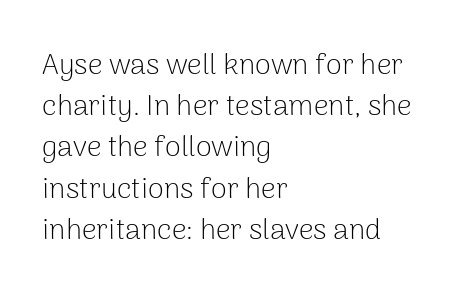
The image shows 29 px light sans-serif type, upright; set left-aligned, normal line spacing (1.42x), normal letter spacing, not underlined; low stroke contrast and a medium x-height.
